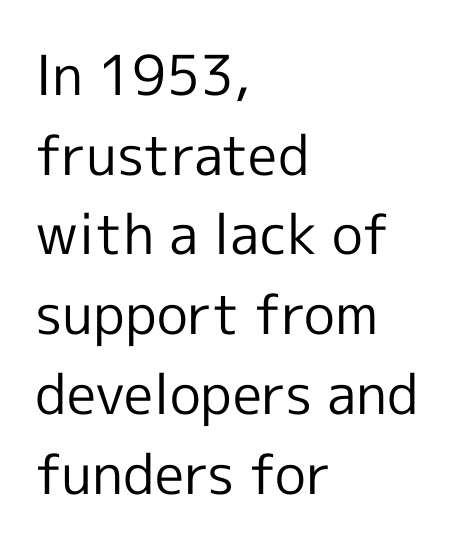
{"serif": "no", "italic": "no", "bold": "no", "weight": "regular", "width": "normal", "x_height": "medium", "monospaced": "no", "underline": "no", "align": "left", "line_spacing": "normal", "line_spacing_ratio": 1.45, "letter_spacing": "normal", "letter_spacing_em": 0.0, "glyph_px": 55}
